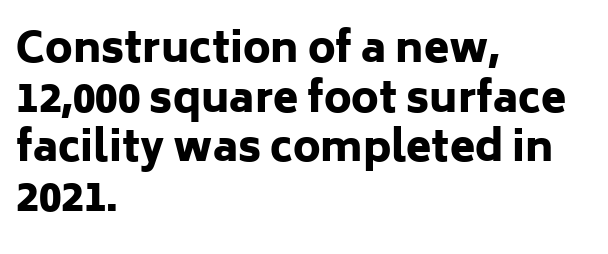
Q: Is the text bold? A: Yes.
Q: Is the text italic (slanted)? A: No, it is upright.
Q: Is the typeface a serif or a sans-serif typeface? A: Sans-serif.
Q: Is the text underlined? A: No.
Q: How is the paragraph aligned? A: Left-aligned.
Q: Is the spacing between letters normal or unusually wide? A: Normal.
Q: Width (condensed, normal, or wide)? A: Normal.
Q: Stroke contrast? A: Low.
Q: x-height? A: Medium.
Q: Monospaced? A: No.
